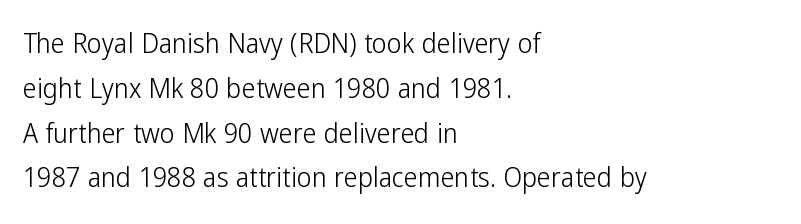
{"serif": "no", "italic": "no", "bold": "no", "weight": "light", "width": "condensed", "stroke_contrast": "low", "x_height": "medium", "monospaced": "no", "underline": "no", "align": "left", "line_spacing": "normal", "line_spacing_ratio": 1.6, "letter_spacing": "normal", "letter_spacing_em": 0.0, "glyph_px": 28}
